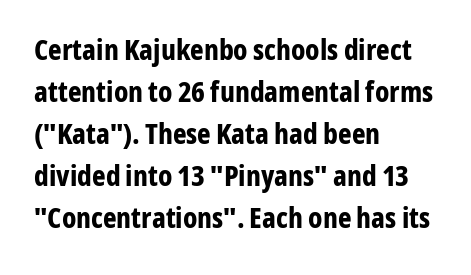
Q: Is the text bold? A: Yes.
Q: Is the text italic (slanted)? A: No, it is upright.
Q: Is the typeface a serif or a sans-serif typeface? A: Sans-serif.
Q: Is the text underlined? A: No.
Q: How is the paragraph aligned? A: Left-aligned.
Q: Is the spacing between letters normal or unusually wide? A: Normal.
Q: Is the spacing between lines tight, normal or loose? A: Normal.
Q: Width (condensed, normal, or wide)? A: Condensed.
Q: Stroke contrast? A: Low.
Q: x-height? A: Medium.
Q: Monospaced? A: No.
